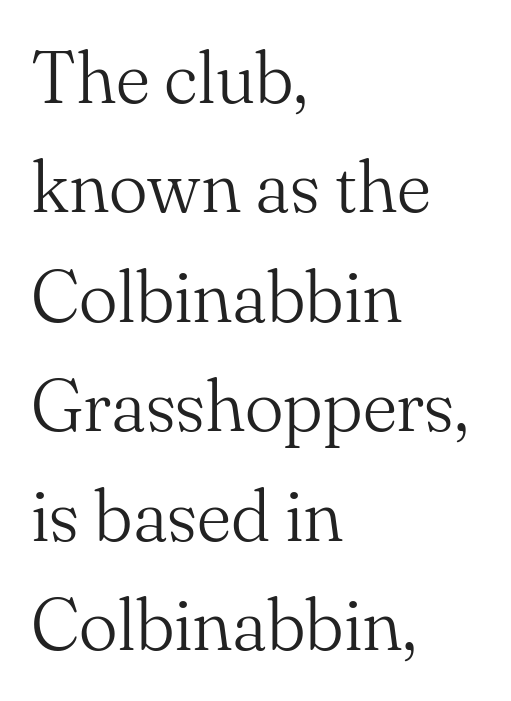
Q: Is the text bold? A: No.
Q: Is the text italic (slanted)? A: No, it is upright.
Q: Is the typeface a serif or a sans-serif typeface? A: Serif.
Q: Is the text underlined? A: No.
Q: How is the paragraph aligned? A: Left-aligned.
Q: Is the spacing between letters normal or unusually wide? A: Normal.
Q: Is the spacing between lines tight, normal or loose? A: Normal.
Q: Width (condensed, normal, or wide)? A: Normal.
Q: Stroke contrast? A: Medium.
Q: x-height? A: Small.
Q: Monospaced? A: No.
